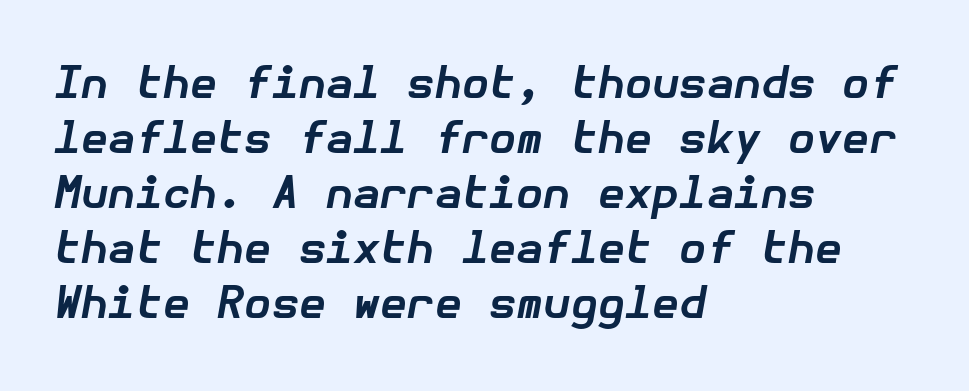
The image shows 44 px bold type, italic (leaning right); set left-aligned, normal line spacing (1.25x), normal letter spacing, not underlined; low stroke contrast and a medium x-height.
